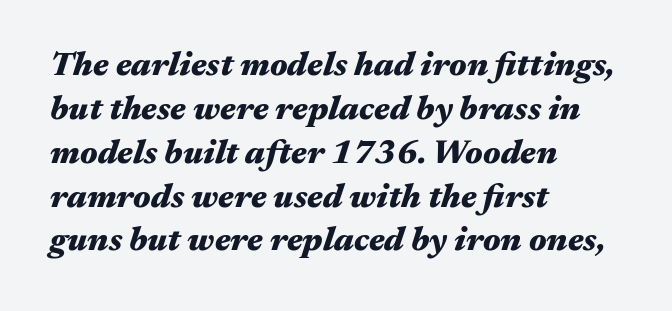
Q: Is the text bold? A: Yes.
Q: Is the text italic (slanted)? A: Yes, it leans right by about 17 degrees.
Q: Is the text underlined? A: No.
Q: How is the paragraph aligned? A: Left-aligned.
Q: Is the spacing between letters normal or unusually wide? A: Normal.
Q: Is the spacing between lines tight, normal or loose? A: Normal.
Q: Width (condensed, normal, or wide)? A: Wide.
Q: Stroke contrast? A: Medium.
Q: x-height? A: Medium.
Q: Monospaced? A: No.
